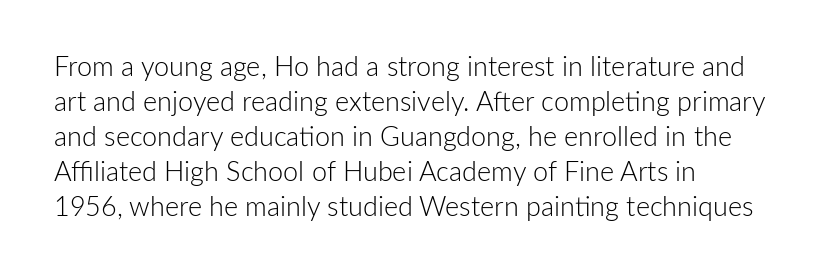
Q: Is the text bold? A: No.
Q: Is the text italic (slanted)? A: No, it is upright.
Q: Is the text underlined? A: No.
Q: Is the spacing between letters normal or unusually wide? A: Normal.
Q: Is the spacing between lines tight, normal or loose? A: Normal.
